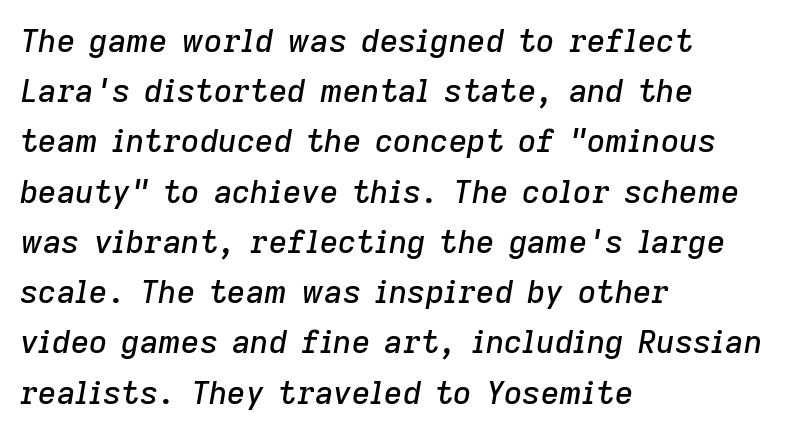
{"italic": "yes", "lean": "right", "slant_degrees": 9, "width": "normal", "stroke_contrast": "low", "x_height": "medium", "monospaced": "no", "underline": "no", "align": "left", "line_spacing": "normal", "line_spacing_ratio": 1.57, "letter_spacing": "normal", "letter_spacing_em": 0.0, "glyph_px": 32}
